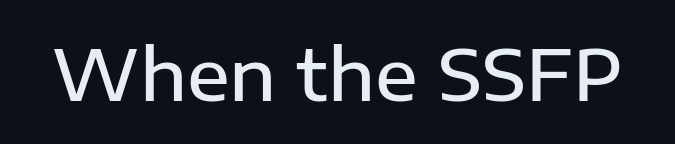
Q: Is the text bold? A: Semi-bold.
Q: Is the text italic (slanted)? A: No, it is upright.
Q: Is the typeface a serif or a sans-serif typeface? A: Sans-serif.
Q: Is the text underlined? A: No.
Q: Is the spacing between letters normal or unusually wide? A: Normal.
Q: Width (condensed, normal, or wide)? A: Normal.
Q: Stroke contrast? A: Low.
Q: x-height? A: Medium.
Q: Monospaced? A: No.
